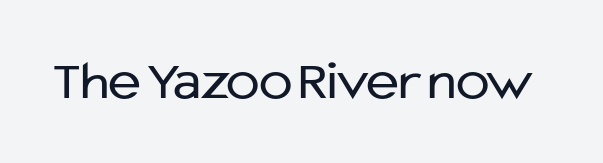
Check where the strokes stop: nothing finishes them off — pure sans. The rendering keeps characters at their native spacing. Lines of text with bare space underneath. No extra ink here — the face is not bold. You could not count columns in this text — the font is proportionally spaced. The axis of the letterforms is exactly vertical.
